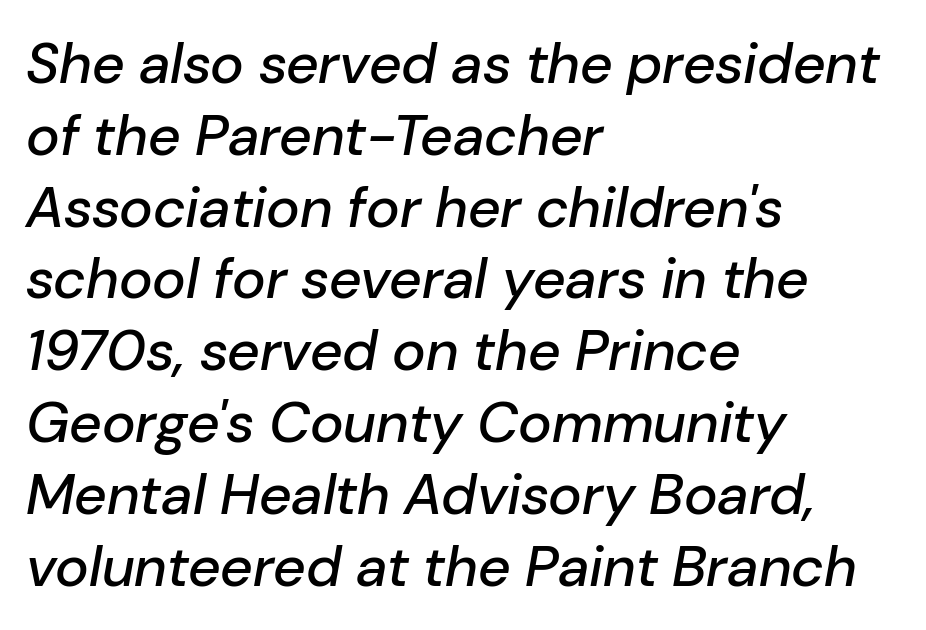
Quick note: underline off. In terms of leading, this rendering sits right in the middle. Designer's note — italics engaged. The face used here is rendered with its standard letterfit.
